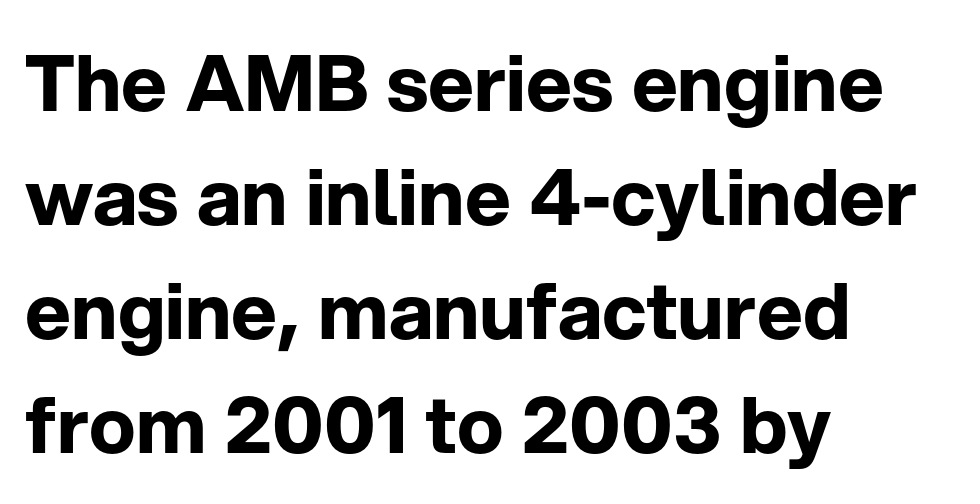
The image shows 78 px bold sans-serif type, upright; set left-aligned, normal line spacing (1.46x), normal letter spacing, not underlined; low stroke contrast and a medium x-height.
